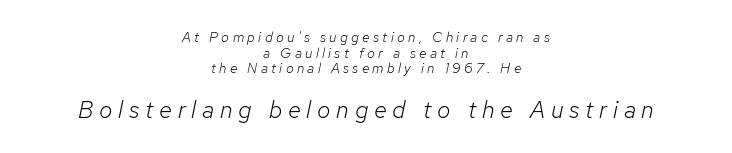
{"italic": "yes", "lean": "right", "slant_degrees": 12, "bold": "no", "underline": "no", "align": "center", "line_spacing": "tight", "line_spacing_ratio": 1.11, "letter_spacing": "wide", "letter_spacing_em": 0.24, "larger_block": "second", "size_ratio": 1.71, "glyph_px": 24}
